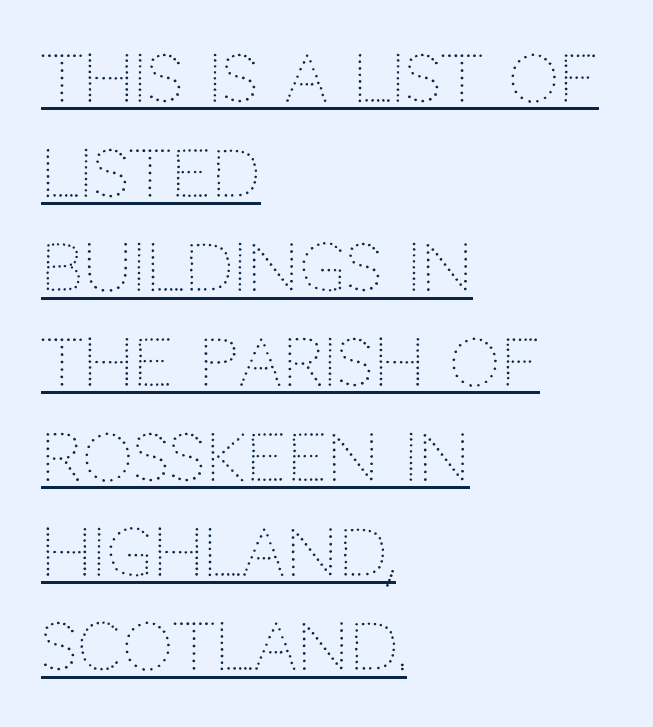
{"serif": "no", "italic": "no", "bold": "no", "weight": "light", "width": "normal", "stroke_contrast": "low", "x_height": "large", "monospaced": "no", "underline": "yes", "align": "left", "line_spacing": "normal", "line_spacing_ratio": 1.48, "letter_spacing": "normal", "letter_spacing_em": 0.0, "glyph_px": 64}
